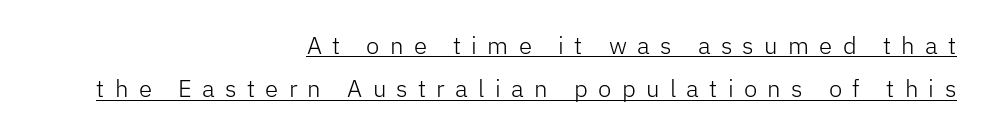
Visually the block forms a straight wall on the right and a jagged coastline on the left. Does extra space separate the letters? Yes, quite a lot of it. The string is rendered with underlining switched on. The lettering stays uniformly vertical, giving the passage a roman look.
